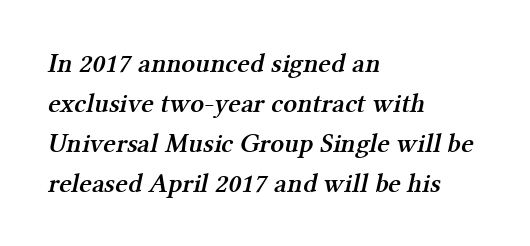
{"bold": "semi", "underline": "no", "align": "left", "line_spacing": "normal", "line_spacing_ratio": 1.48, "letter_spacing": "normal", "letter_spacing_em": 0.0, "glyph_px": 27}
